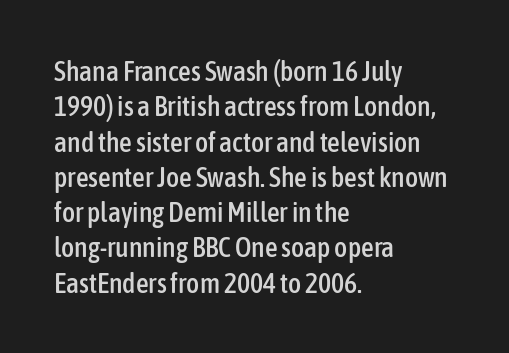
{"serif": "no", "italic": "no", "width": "condensed", "stroke_contrast": "low", "x_height": "medium", "monospaced": "no", "underline": "no", "align": "left", "line_spacing": "normal", "line_spacing_ratio": 1.26, "letter_spacing": "normal", "letter_spacing_em": 0.0, "glyph_px": 28}
